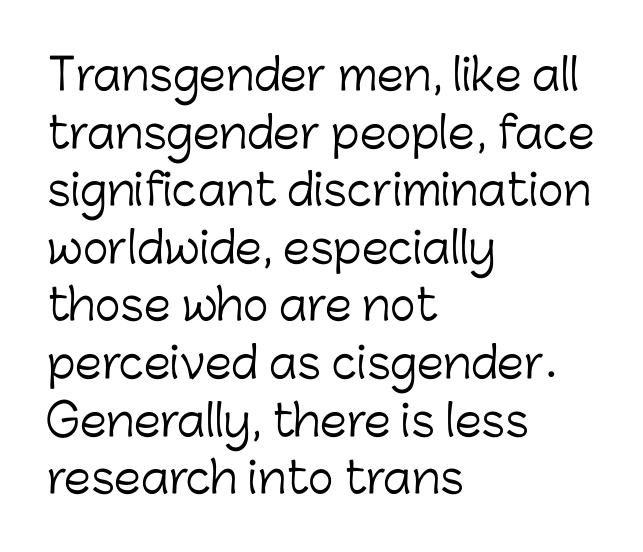
Q: Is the text bold? A: No.
Q: Is the text italic (slanted)? A: No, it is upright.
Q: Is the typeface a serif or a sans-serif typeface? A: Sans-serif.
Q: Is the text underlined? A: No.
Q: How is the paragraph aligned? A: Left-aligned.
Q: Is the spacing between letters normal or unusually wide? A: Normal.
Q: Is the spacing between lines tight, normal or loose? A: Normal.
Q: Width (condensed, normal, or wide)? A: Normal.
Q: Stroke contrast? A: Low.
Q: x-height? A: Medium.
Q: Monospaced? A: No.
